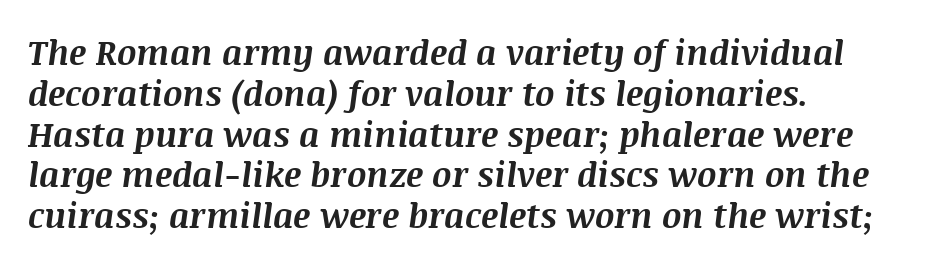
{"italic": "yes", "lean": "right", "slant_degrees": 8, "bold": "yes", "weight": "bold", "width": "normal", "stroke_contrast": "medium", "x_height": "large", "monospaced": "no", "underline": "no", "align": "left", "line_spacing_ratio": 1.2, "letter_spacing": "normal", "letter_spacing_em": 0.0, "glyph_px": 34}
